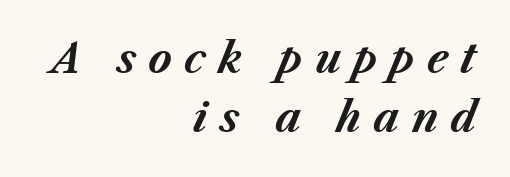
{"italic": "yes", "lean": "right", "slant_degrees": 23, "bold": "yes", "weight": "bold", "width": "normal", "stroke_contrast": "medium", "x_height": "medium", "monospaced": "no", "underline": "no", "align": "right", "line_spacing": "normal", "line_spacing_ratio": 1.47, "letter_spacing": "wide", "letter_spacing_em": 0.3, "glyph_px": 40}
